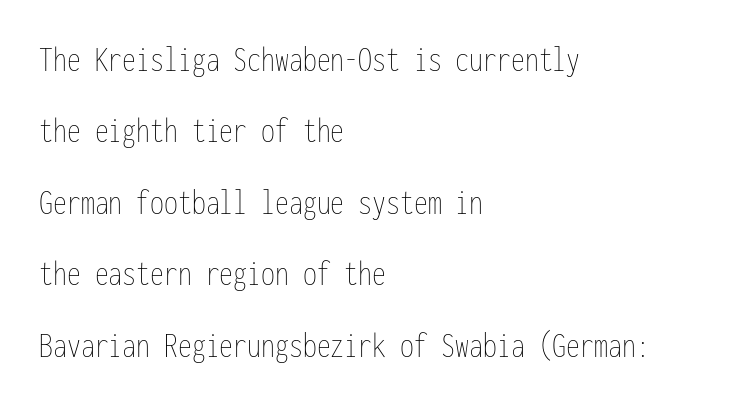
The image shows 37 px thin, condensed type, upright, monospaced; set left-aligned, loose line spacing (1.93x), normal letter spacing, not underlined; low stroke contrast and a medium x-height.
